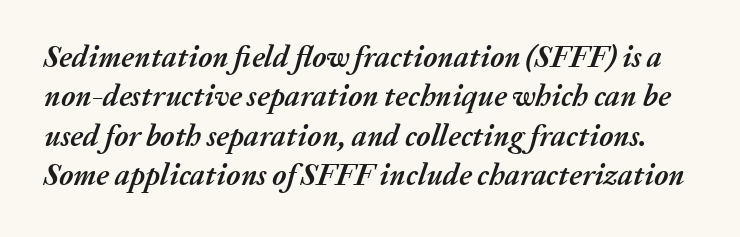
The lines sit at an ordinary, default distance from one another. Heft: maximum for text — a bold. The passage shown leans; its letterforms are oblique. The baseline area is clear. Each letter keeps its own natural width here, so spacing adapts to shape.
